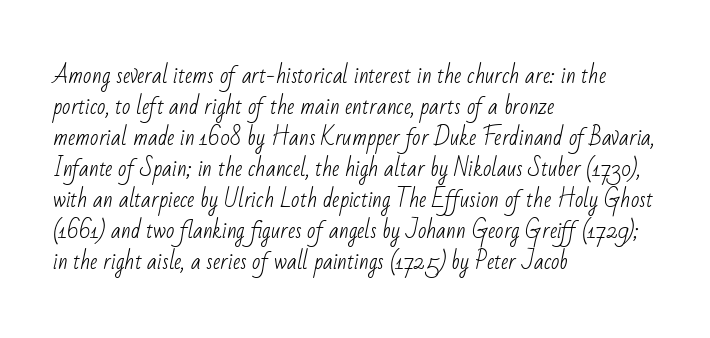
No word sits above an underline. Words appear dense and cohesive because spacing is normal. The ragged edge is on the right, which tells us the setting is flush left. If you measured baseline to baseline, you'd find a middling distance.
